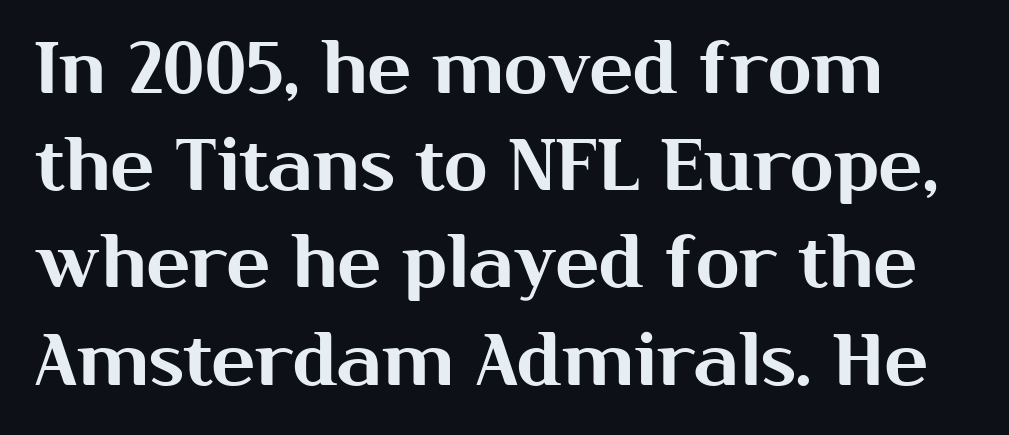
Q: Is the text italic (slanted)? A: No, it is upright.
Q: Is the typeface a serif or a sans-serif typeface? A: Sans-serif.
Q: Is the text underlined? A: No.
Q: Is the spacing between letters normal or unusually wide? A: Normal.
Q: Is the spacing between lines tight, normal or loose? A: Normal.
Q: Width (condensed, normal, or wide)? A: Normal.
Q: Stroke contrast? A: Medium.
Q: x-height? A: Medium.
Q: Monospaced? A: No.
